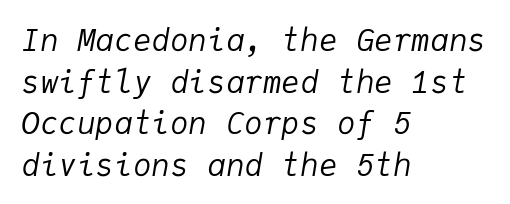
Q: Is the text bold? A: No.
Q: Is the text italic (slanted)? A: Yes, it leans right by about 9 degrees.
Q: Is the text underlined? A: No.
Q: How is the paragraph aligned? A: Left-aligned.
Q: Is the spacing between letters normal or unusually wide? A: Normal.
Q: Is the spacing between lines tight, normal or loose? A: Normal.
Q: Width (condensed, normal, or wide)? A: Normal.
Q: Stroke contrast? A: Low.
Q: x-height? A: Medium.
Q: Monospaced? A: Yes.
